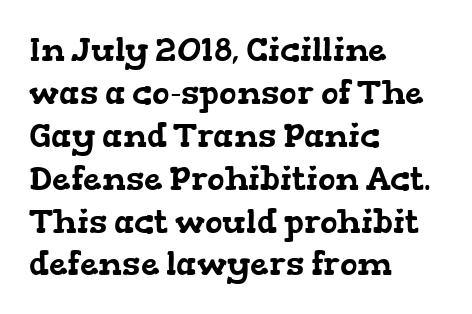
Q: Is the typeface a serif or a sans-serif typeface? A: Serif.
Q: Is the text underlined? A: No.
Q: How is the paragraph aligned? A: Left-aligned.
Q: Is the spacing between letters normal or unusually wide? A: Normal.
Q: Is the spacing between lines tight, normal or loose? A: Normal.
Q: Width (condensed, normal, or wide)? A: Wide.
Q: Stroke contrast? A: Low.
Q: x-height? A: Medium.
Q: Monospaced? A: No.
